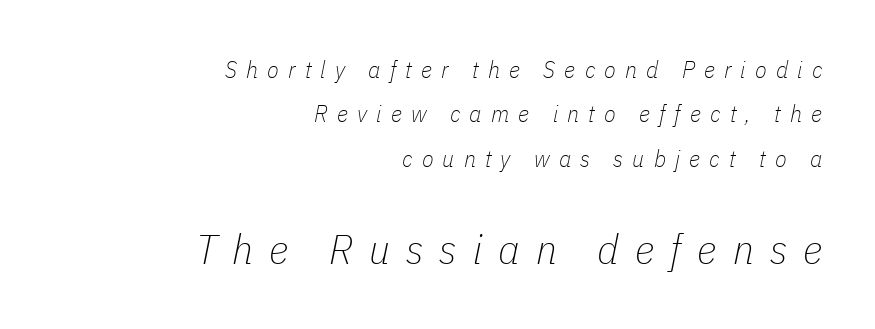
Q: Is the text bold? A: No.
Q: Is the text italic (slanted)? A: Yes, it leans right by about 11 degrees.
Q: Is the text underlined? A: No.
Q: How is the paragraph aligned? A: Right-aligned.
Q: Is the spacing between letters normal or unusually wide? A: Unusually wide.
Q: Which block of text is set in a larger size, the first (top) or the second (bottom)? A: The second (bottom) one.
Q: Width (condensed, normal, or wide)? A: Condensed.
Q: Stroke contrast? A: Low.
Q: x-height? A: Medium.
Q: Monospaced? A: No.
